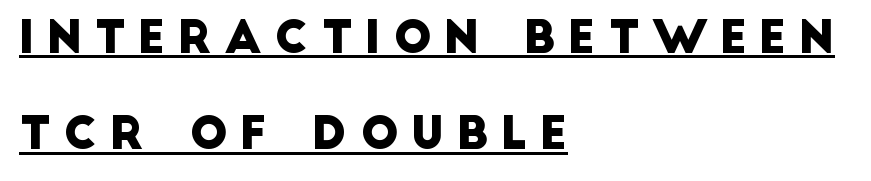
The image shows 45 px sans-serif type; set left-aligned, loose line spacing (2.14x), unusually wide letter spacing (+0.27 em), underlined; low stroke contrast and a large x-height.
